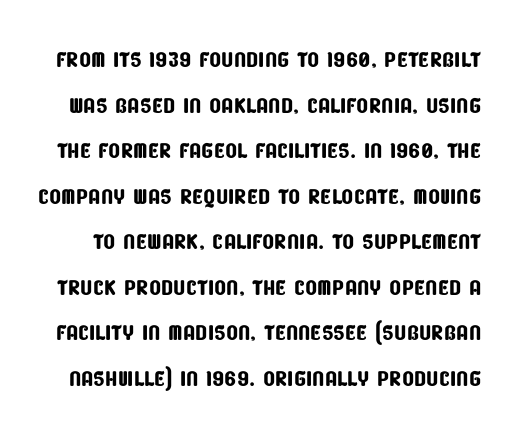
{"serif": "no", "width": "condensed", "stroke_contrast": "low", "x_height": "large", "monospaced": "no", "underline": "no", "line_spacing": "normal", "line_spacing_ratio": 1.47, "letter_spacing": "normal", "letter_spacing_em": 0.0, "glyph_px": 31}
